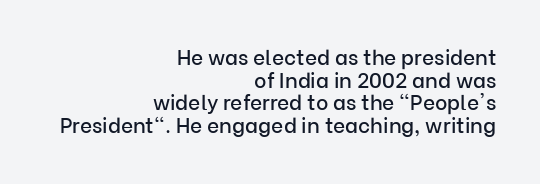
Q: Is the text italic (slanted)? A: No, it is upright.
Q: Is the text underlined? A: No.
Q: How is the paragraph aligned? A: Right-aligned.
Q: Is the spacing between letters normal or unusually wide? A: Normal.
Q: Is the spacing between lines tight, normal or loose? A: Tight.
